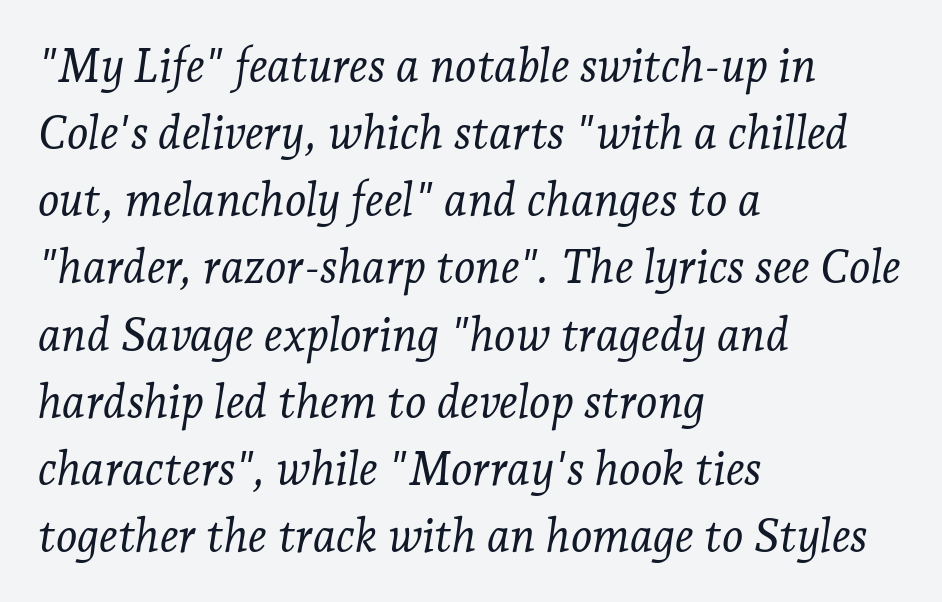
{"serif": "yes", "italic": "yes", "lean": "right", "slant_degrees": 7, "bold": "no", "weight": "light", "width": "normal", "stroke_contrast": "low", "x_height": "medium", "monospaced": "no", "underline": "no", "align": "left", "line_spacing": "normal", "line_spacing_ratio": 1.46, "letter_spacing": "normal", "letter_spacing_em": 0.0, "glyph_px": 46}
